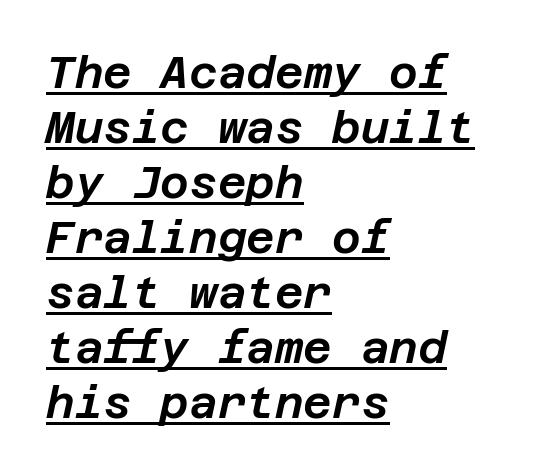
Q: Is the text italic (slanted)? A: Yes, it leans right by about 12 degrees.
Q: Is the text underlined? A: Yes.
Q: How is the paragraph aligned? A: Left-aligned.
Q: Is the spacing between letters normal or unusually wide? A: Normal.
Q: Is the spacing between lines tight, normal or loose? A: Normal.
Q: Width (condensed, normal, or wide)? A: Normal.
Q: Stroke contrast? A: Low.
Q: x-height? A: Large.
